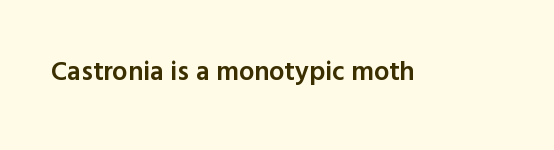
Honestly, the letter spacing is just normal — you wouldn't notice it. Only glyphs here, with clear space below each row. The typography opts for an upright posture over an oblique one. Set as a demibold, roughly 600 on the weight scale.
